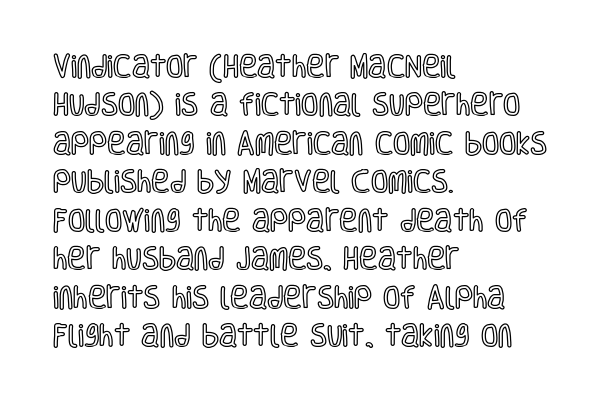
The image shows 25 px text type, upright; set left-aligned, normal line spacing (1.54x), normal letter spacing, not underlined.
